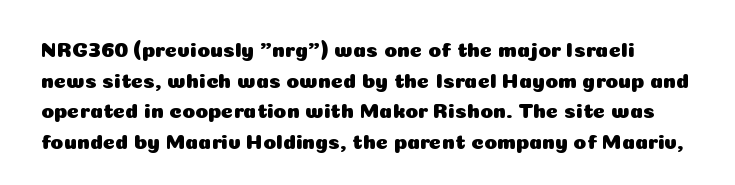
Q: Is the text italic (slanted)? A: No, it is upright.
Q: Is the text underlined? A: No.
Q: Is the spacing between letters normal or unusually wide? A: Normal.
Q: Is the spacing between lines tight, normal or loose? A: Normal.
